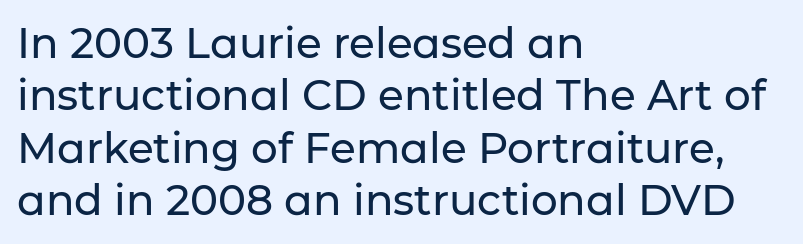
{"serif": "no", "italic": "no", "width": "normal", "stroke_contrast": "low", "x_height": "medium", "monospaced": "no", "underline": "no", "align": "left", "line_spacing": "normal", "line_spacing_ratio": 1.25, "letter_spacing": "normal", "letter_spacing_em": 0.0, "glyph_px": 42}
